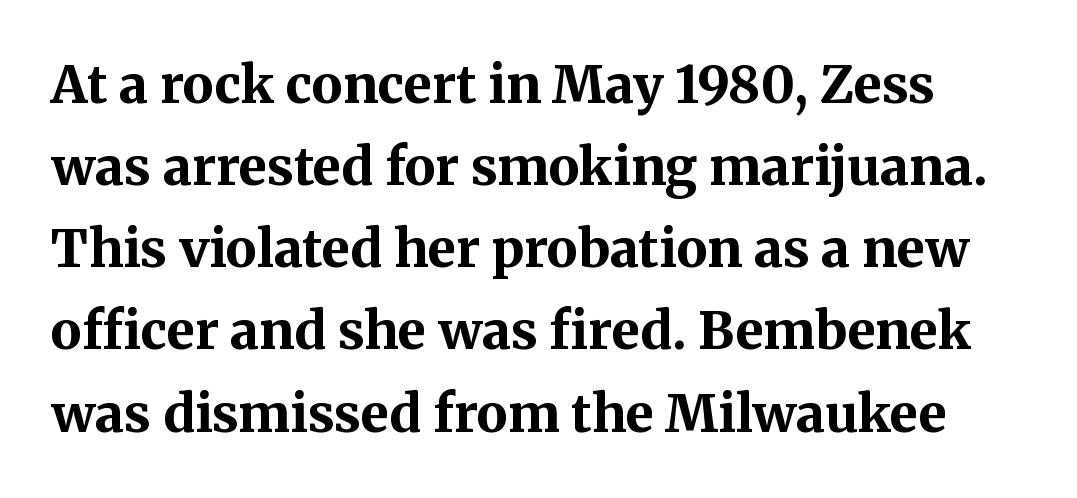
The image shows 52 px bold serif type, upright; set normal line spacing (1.58x), normal letter spacing, not underlined; medium stroke contrast and a medium x-height.
